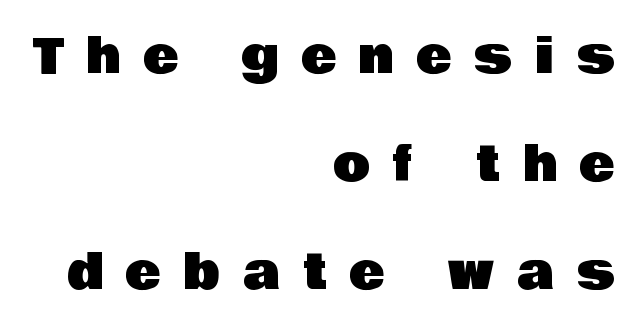
The image shows 48 px sans-serif type, upright; set right-aligned, loose line spacing (2.25x), unusually wide letter spacing (+0.48 em), not underlined; low stroke contrast and a large x-height.
